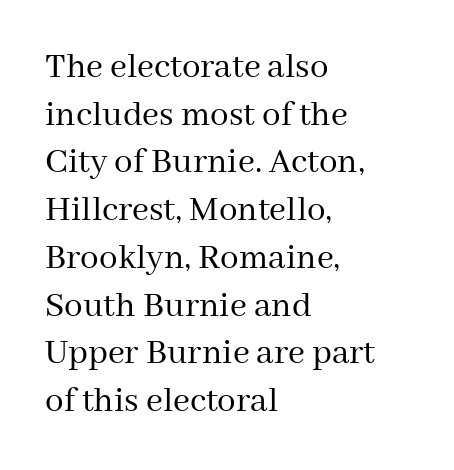
Q: Is the text bold? A: No.
Q: Is the text italic (slanted)? A: No, it is upright.
Q: Is the typeface a serif or a sans-serif typeface? A: Serif.
Q: Is the text underlined? A: No.
Q: How is the paragraph aligned? A: Left-aligned.
Q: Is the spacing between letters normal or unusually wide? A: Normal.
Q: Is the spacing between lines tight, normal or loose? A: Normal.
Q: Width (condensed, normal, or wide)? A: Normal.
Q: Stroke contrast? A: Medium.
Q: x-height? A: Medium.
Q: Monospaced? A: No.
